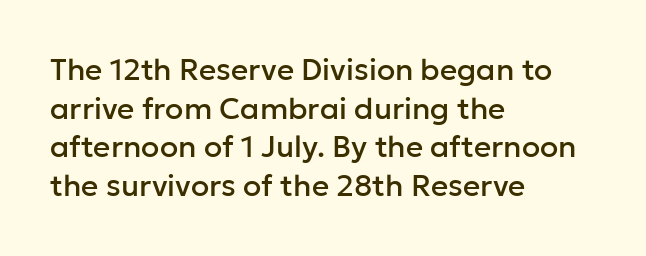
The image shows 30 px sans-serif type, upright; set left-aligned, normal line spacing (1.29x), normal letter spacing, not underlined; low stroke contrast and a medium x-height.
